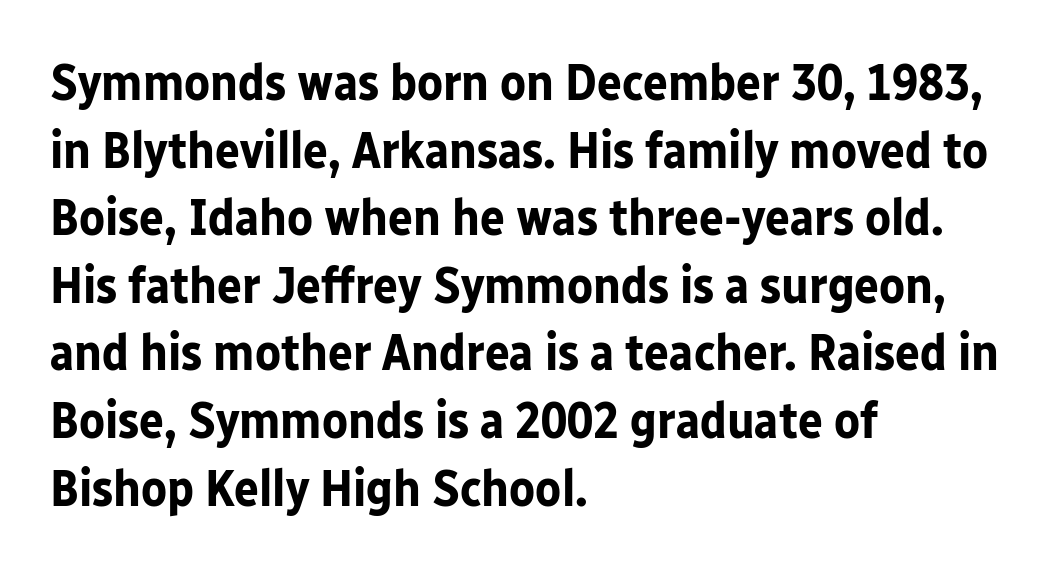
The image shows 52 px bold sans-serif type, upright; set left-aligned, normal line spacing (1.3x), normal letter spacing, not underlined; low stroke contrast and a medium x-height.
